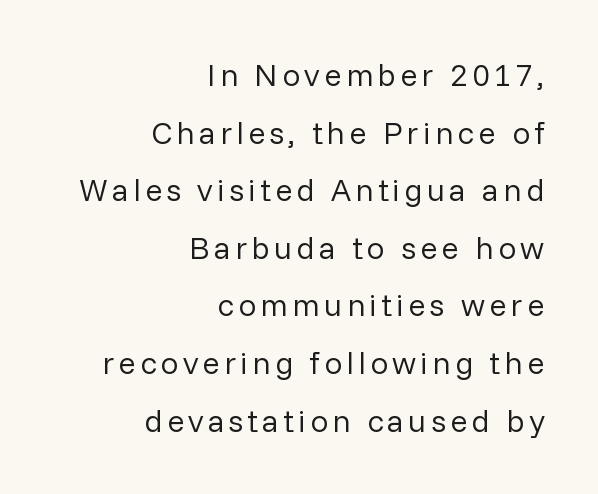
{"serif": "no", "italic": "no", "bold": "no", "weight": "regular", "width": "normal", "stroke_contrast": "low", "x_height": "medium", "monospaced": "no", "underline": "no", "align": "right", "line_spacing_ratio": 1.8, "glyph_px": 32}
